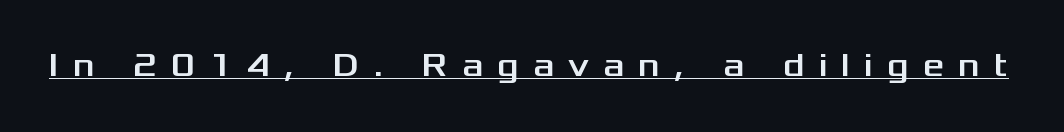
The image shows 33 px wide sans-serif type, upright; set unusually wide letter spacing (+0.43 em), underlined; medium stroke contrast and a medium x-height.
